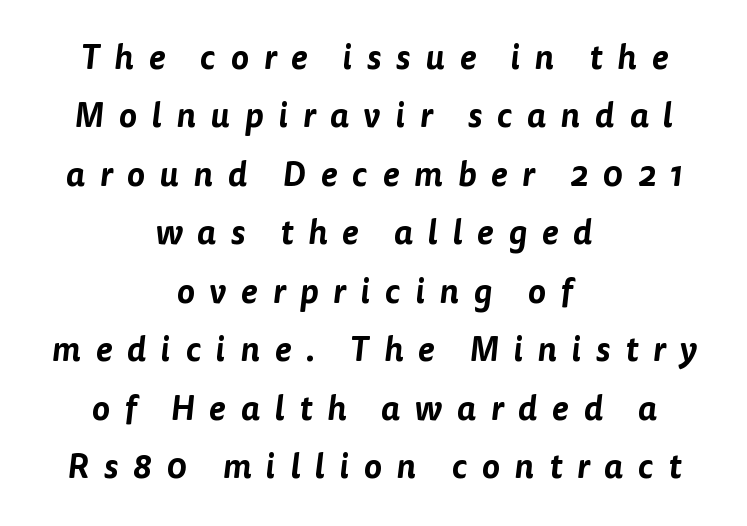
Q: Is the typeface a serif or a sans-serif typeface? A: Sans-serif.
Q: Is the text underlined? A: No.
Q: How is the paragraph aligned? A: Centered.
Q: Is the spacing between letters normal or unusually wide? A: Unusually wide.
Q: Width (condensed, normal, or wide)? A: Normal.
Q: Stroke contrast? A: Low.
Q: x-height? A: Medium.
Q: Monospaced? A: No.
